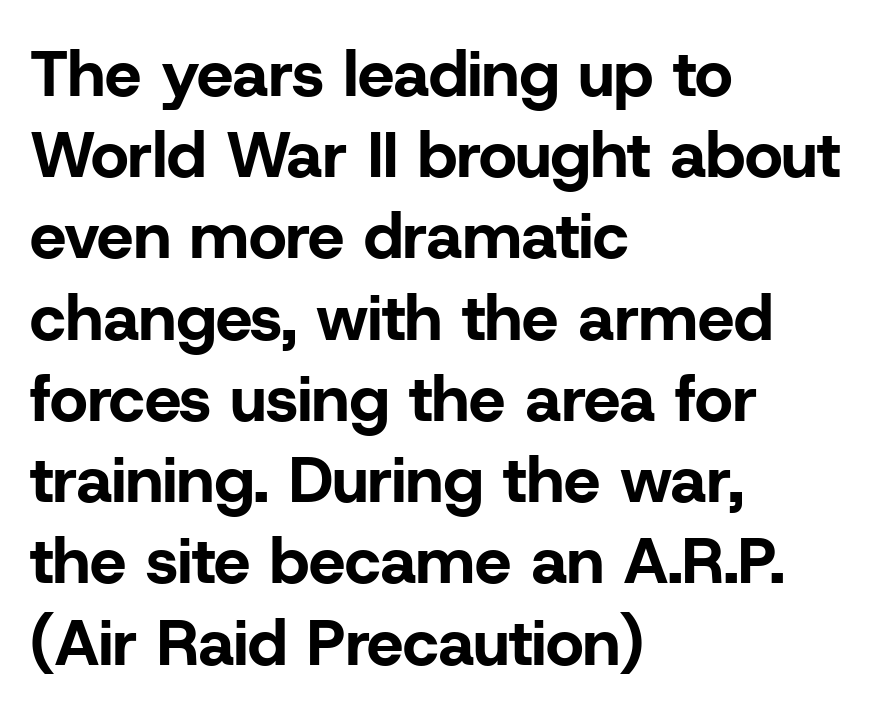
{"serif": "no", "italic": "no", "bold": "yes", "weight": "bold", "width": "normal", "stroke_contrast": "low", "x_height": "medium", "monospaced": "no", "underline": "no", "align": "left", "line_spacing": "normal", "line_spacing_ratio": 1.25, "letter_spacing": "normal", "letter_spacing_em": 0.0, "glyph_px": 65}
